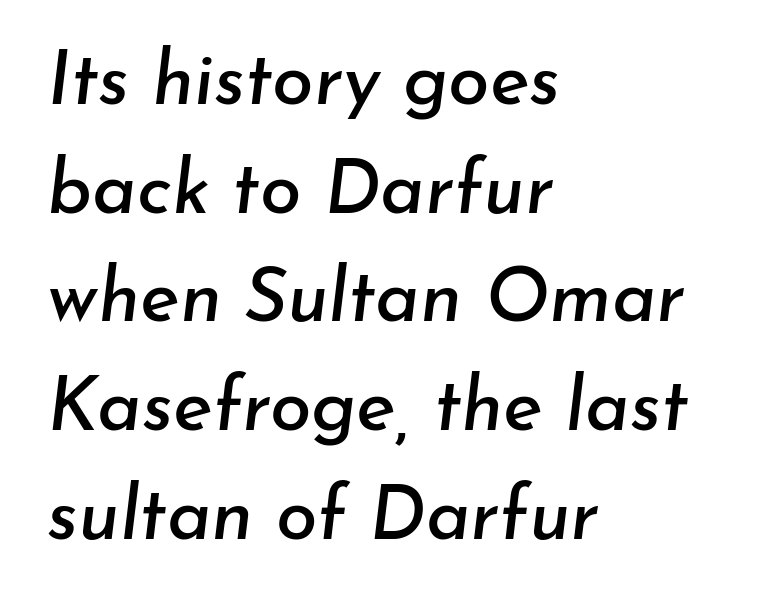
Q: Is the text italic (slanted)? A: Yes, it leans right by about 7 degrees.
Q: Is the text underlined? A: No.
Q: How is the paragraph aligned? A: Left-aligned.
Q: Is the spacing between letters normal or unusually wide? A: Normal.
Q: Is the spacing between lines tight, normal or loose? A: Normal.
Q: Width (condensed, normal, or wide)? A: Normal.
Q: Stroke contrast? A: Low.
Q: x-height? A: Small.
Q: Monospaced? A: No.
